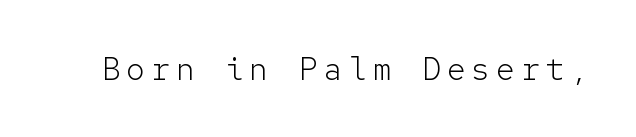
The image shows 32 px light sans-serif type, upright, monospaced; set not underlined; low stroke contrast and a medium x-height.
